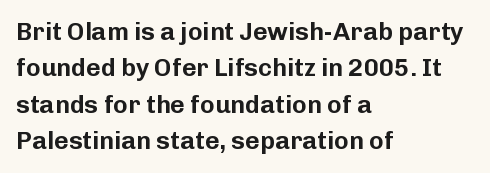
Plain, unruled lines of type. The type is set solid horizontally, with unmodified tracking. Tall strokes in this sample are plumb rather than angled. Regarding leading, the lines here are spaced in the standard way.
